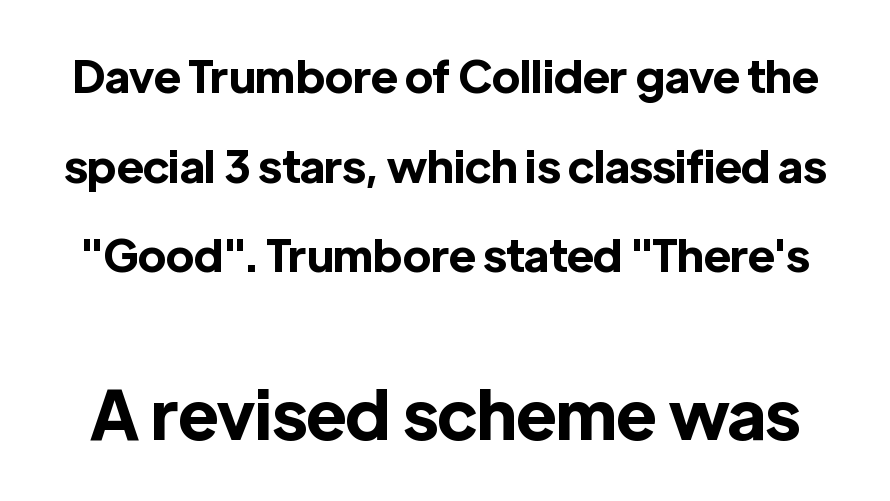
The image shows 68 px bold sans-serif type, upright; set loose line spacing (1.99x), normal letter spacing, not underlined; the second (bottom) block is 1.51x larger; a medium x-height.
